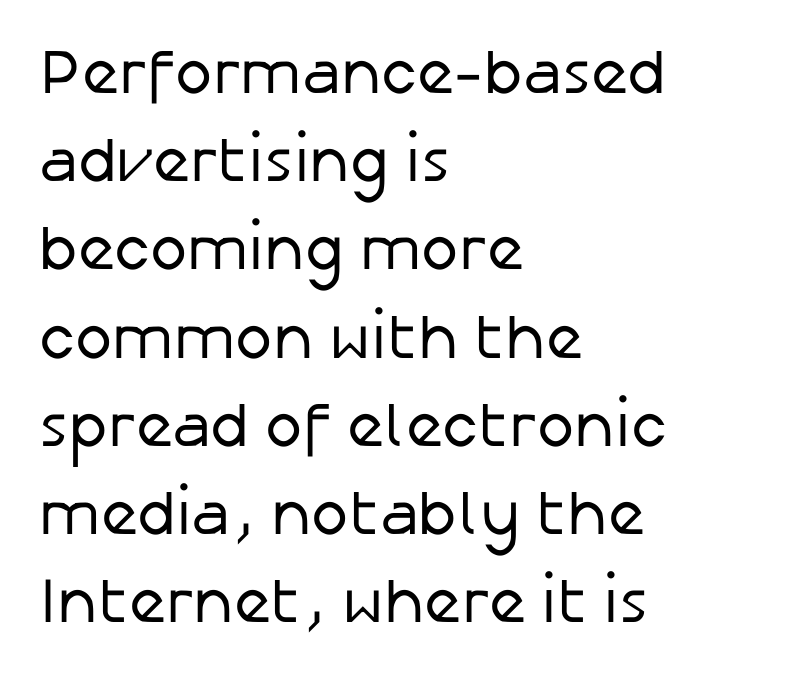
The image shows 63 px regular-weight sans-serif type, upright; set left-aligned, normal line spacing (1.4x), normal letter spacing, not underlined; low stroke contrast and a medium x-height.
